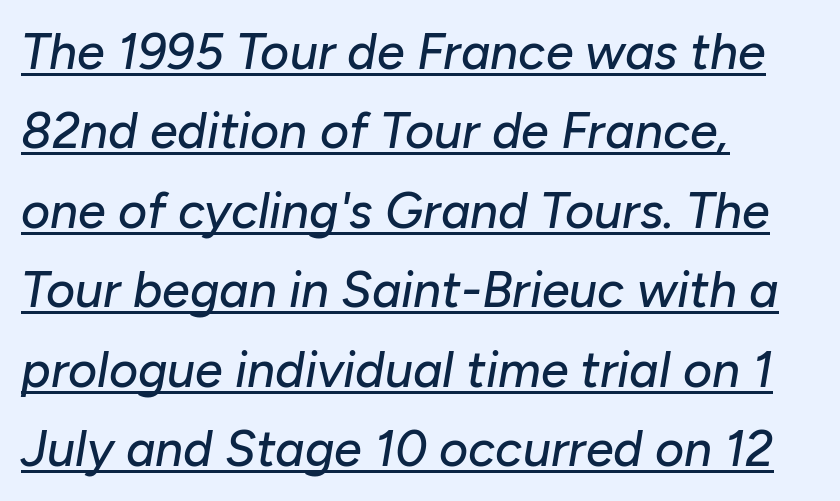
{"italic": "yes", "lean": "right", "slant_degrees": 10, "width": "normal", "stroke_contrast": "low", "x_height": "medium", "monospaced": "no", "underline": "yes", "align": "left", "line_spacing": "normal", "line_spacing_ratio": 1.59, "letter_spacing": "normal", "letter_spacing_em": 0.0, "glyph_px": 50}
